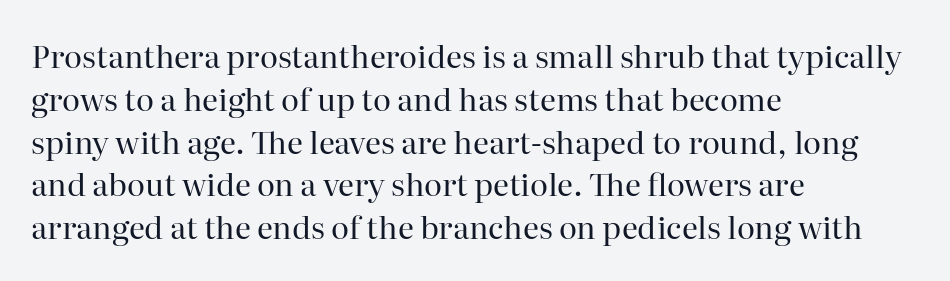
Rows of type keep a routine distance in the vertical direction. You can tell it's not italic because the verticals are truly vertical. Line starts are locked; line ends wander. Stroke mass is kept to a normal reading level or below. Note the varied advance widths — an 'i' is clearly narrower than an 'm'. Students, note that the glyphs here touch the page at normal intervals.
